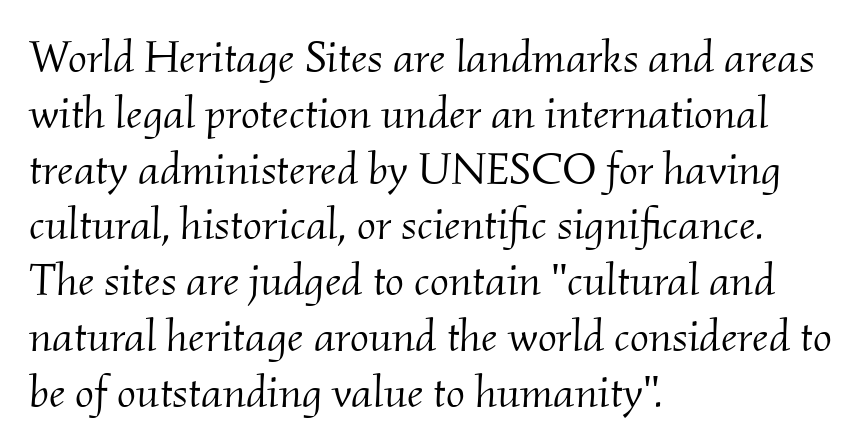
Q: Is the text bold? A: No.
Q: Is the text italic (slanted)? A: Yes, it leans right by about 2 degrees.
Q: Is the typeface a serif or a sans-serif typeface? A: Serif.
Q: Is the text underlined? A: No.
Q: How is the paragraph aligned? A: Left-aligned.
Q: Is the spacing between letters normal or unusually wide? A: Normal.
Q: Width (condensed, normal, or wide)? A: Normal.
Q: Stroke contrast? A: Medium.
Q: x-height? A: Small.
Q: Monospaced? A: No.
